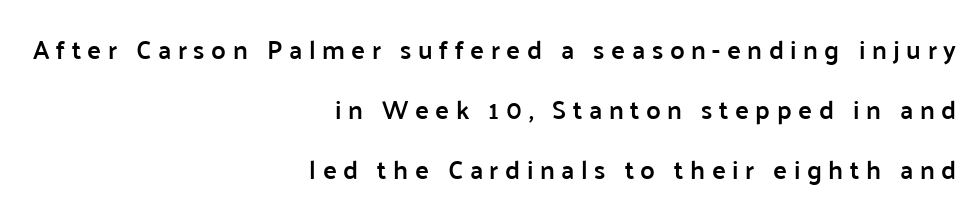
Q: Is the text bold? A: Semi-bold.
Q: Is the text italic (slanted)? A: No, it is upright.
Q: Is the text underlined? A: No.
Q: How is the paragraph aligned? A: Right-aligned.
Q: Is the spacing between letters normal or unusually wide? A: Unusually wide.
Q: Is the spacing between lines tight, normal or loose? A: Loose.
